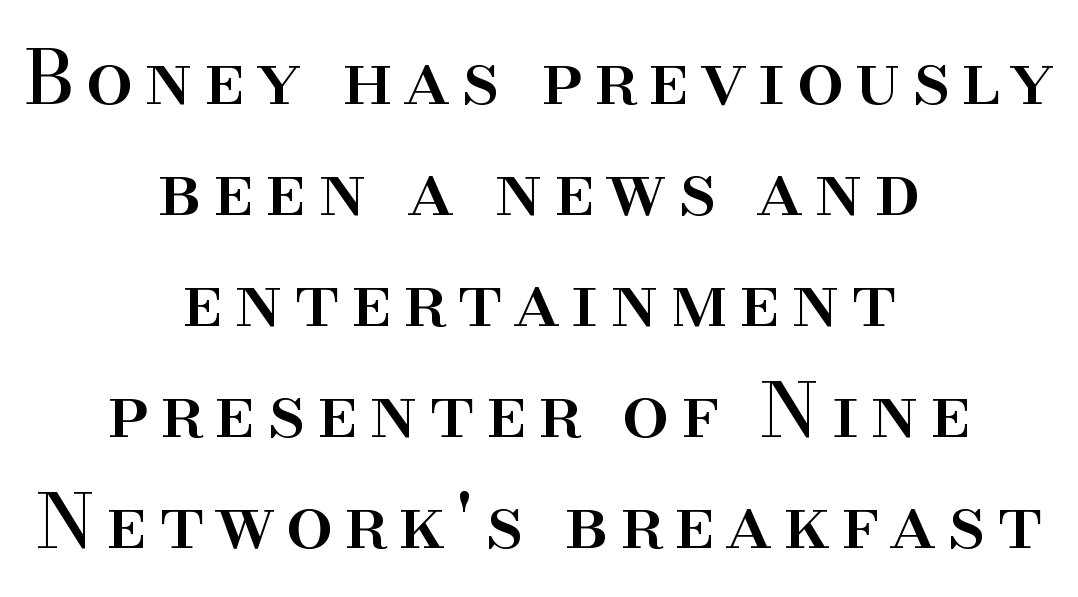
{"serif": "yes", "italic": "no", "width": "normal", "stroke_contrast": "high", "x_height": "small", "monospaced": "no", "underline": "no", "align": "center", "line_spacing": "normal", "line_spacing_ratio": 1.48, "glyph_px": 75}
